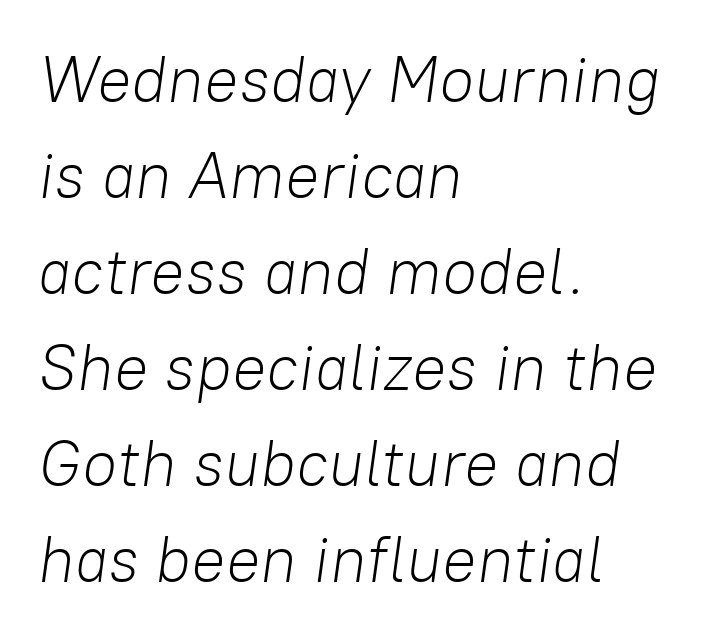
Q: Is the text bold? A: No.
Q: Is the text italic (slanted)? A: Yes, it leans right by about 8 degrees.
Q: Is the text underlined? A: No.
Q: How is the paragraph aligned? A: Left-aligned.
Q: Is the spacing between letters normal or unusually wide? A: Normal.
Q: Is the spacing between lines tight, normal or loose? A: Normal.
Q: Width (condensed, normal, or wide)? A: Normal.
Q: Stroke contrast? A: Low.
Q: x-height? A: Medium.
Q: Monospaced? A: No.
